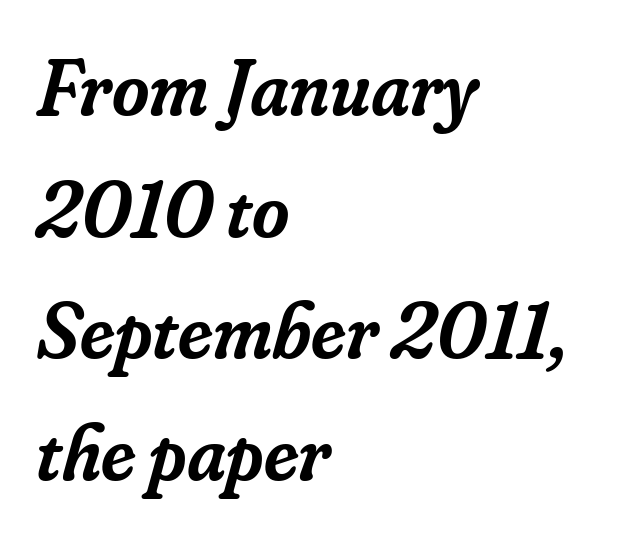
{"serif": "yes", "italic": "yes", "lean": "right", "slant_degrees": 16, "bold": "semi", "weight": "semibold", "width": "normal", "stroke_contrast": "low", "x_height": "small", "monospaced": "no", "underline": "no", "align": "left", "line_spacing": "normal", "line_spacing_ratio": 1.52, "letter_spacing": "normal", "letter_spacing_em": 0.0, "glyph_px": 80}
